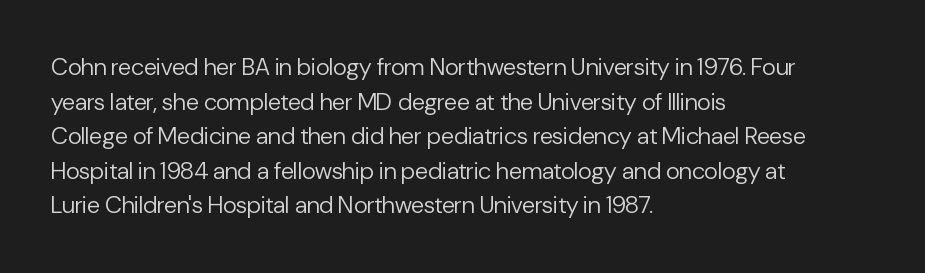
The image shows 24 px text type, upright; set left-aligned, normal line spacing (1.44x), normal letter spacing, not underlined.
